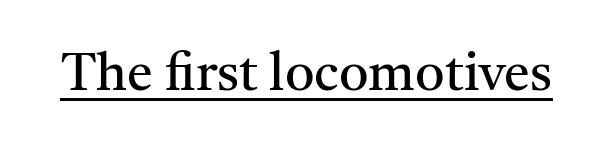
The image shows 52 px regular-weight serif type, upright; set normal letter spacing, underlined; medium stroke contrast and a medium x-height.
